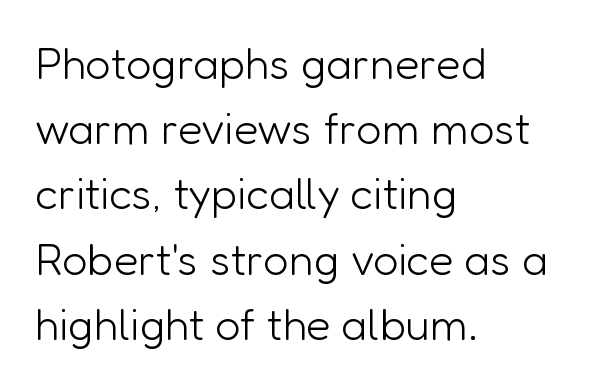
The image shows 45 px light sans-serif type, upright; set left-aligned, normal line spacing (1.45x), normal letter spacing, not underlined; low stroke contrast and a medium x-height.
